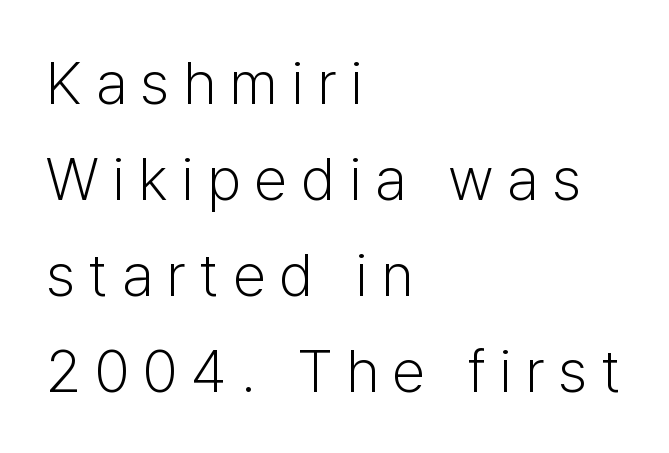
Successive baselines arrive at the customary interval. Type style note: lacks serifs. The font is comparable to plain body text, perhaps lighter. The space directly below the letters is spotless. Caption: multi-line text, flush left, ragged right.
